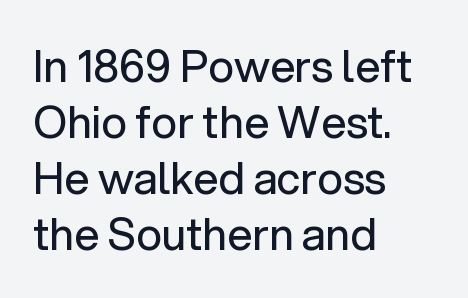
Q: Is the text bold? A: No.
Q: Is the text italic (slanted)? A: No, it is upright.
Q: Is the typeface a serif or a sans-serif typeface? A: Sans-serif.
Q: Is the text underlined? A: No.
Q: How is the paragraph aligned? A: Left-aligned.
Q: Is the spacing between letters normal or unusually wide? A: Normal.
Q: Is the spacing between lines tight, normal or loose? A: Normal.
Q: Width (condensed, normal, or wide)? A: Normal.
Q: Stroke contrast? A: Low.
Q: x-height? A: Medium.
Q: Monospaced? A: No.
